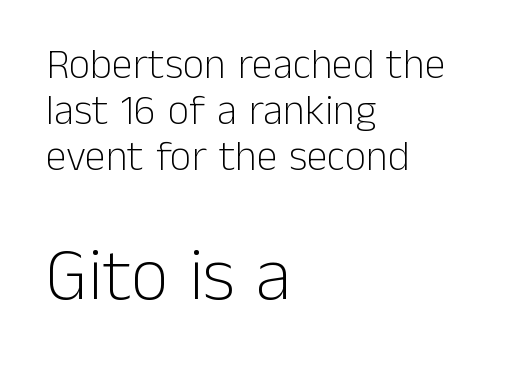
Q: Is the text bold? A: No.
Q: Is the text italic (slanted)? A: No, it is upright.
Q: Is the typeface a serif or a sans-serif typeface? A: Sans-serif.
Q: Is the text underlined? A: No.
Q: How is the paragraph aligned? A: Left-aligned.
Q: Is the spacing between letters normal or unusually wide? A: Normal.
Q: Is the spacing between lines tight, normal or loose? A: Tight.
Q: Which block of text is set in a larger size, the first (top) or the second (bottom)? A: The second (bottom) one.
Q: Width (condensed, normal, or wide)? A: Normal.
Q: Stroke contrast? A: Low.
Q: x-height? A: Medium.
Q: Monospaced? A: No.
